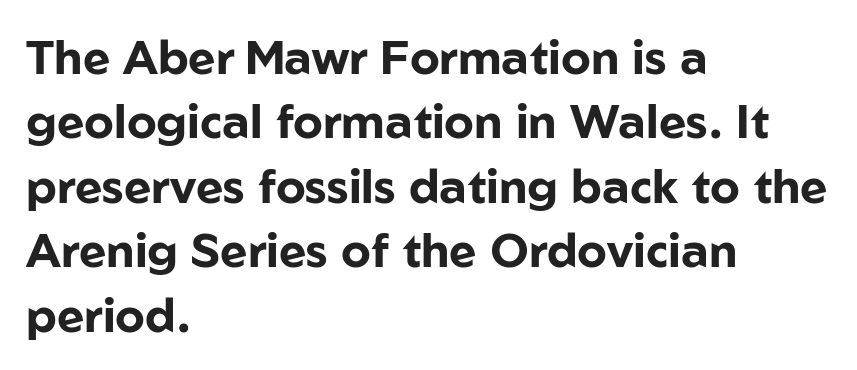
{"serif": "no", "italic": "no", "bold": "yes", "weight": "bold", "width": "normal", "stroke_contrast": "low", "x_height": "medium", "monospaced": "no", "underline": "no", "align": "left", "line_spacing": "normal", "line_spacing_ratio": 1.37, "letter_spacing": "normal", "letter_spacing_em": 0.0, "glyph_px": 47}
